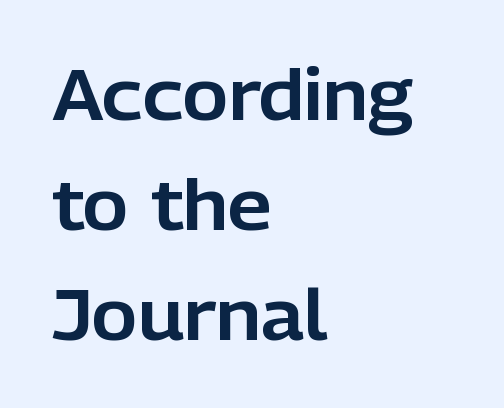
Q: Is the text italic (slanted)? A: No, it is upright.
Q: Is the typeface a serif or a sans-serif typeface? A: Sans-serif.
Q: Is the text underlined? A: No.
Q: How is the paragraph aligned? A: Left-aligned.
Q: Is the spacing between letters normal or unusually wide? A: Normal.
Q: Is the spacing between lines tight, normal or loose? A: Normal.
Q: Width (condensed, normal, or wide)? A: Normal.
Q: Stroke contrast? A: Low.
Q: x-height? A: Medium.
Q: Monospaced? A: No.
